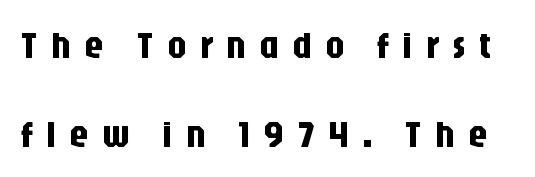
{"serif": "no", "italic": "no", "width": "condensed", "stroke_contrast": "low", "x_height": "large", "monospaced": "no", "underline": "no", "line_spacing": "loose", "line_spacing_ratio": 2.33, "letter_spacing": "wide", "letter_spacing_em": 0.34, "glyph_px": 38}
